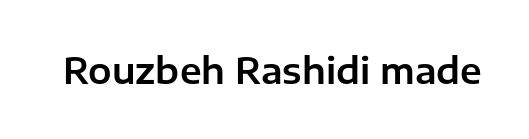
The words here are not underlined. Posture: upright roman. Each letter's strokes conclude bluntly, with no projecting serifs. Spacing between characters is what you'd get straight out of the box.
